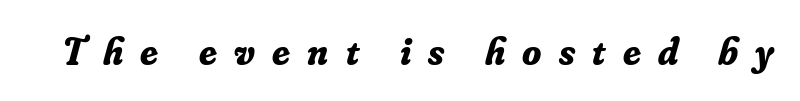
Between one letter and the next there's a generous, obvious gap. Think of a printed novel: that variable character pitch is what you see here. This is heavy type, rendered in bold. Italic: yes, the glyphs are oblique. Check the space under the baseline: it is left empty. The typeface chosen for these lines features serifs.
